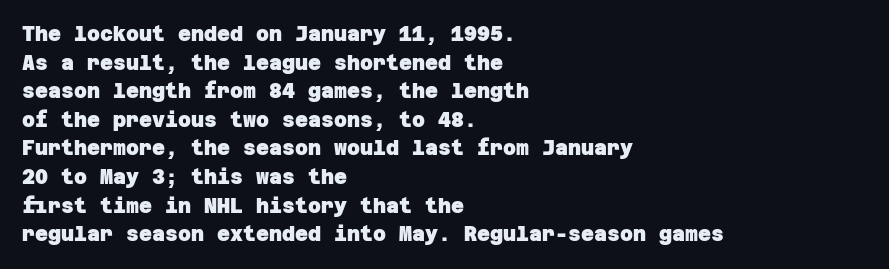
{"bold": "yes", "underline": "no", "align": "left", "line_spacing": "normal", "line_spacing_ratio": 1.43, "letter_spacing": "normal", "letter_spacing_em": 0.0, "glyph_px": 20}
